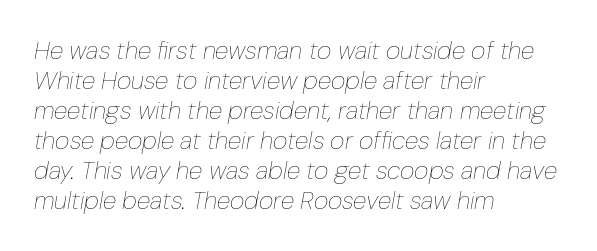
The image shows 25 px text type, italic (leaning right); set left-aligned, line spacing 1.2x, normal letter spacing, not underlined.
